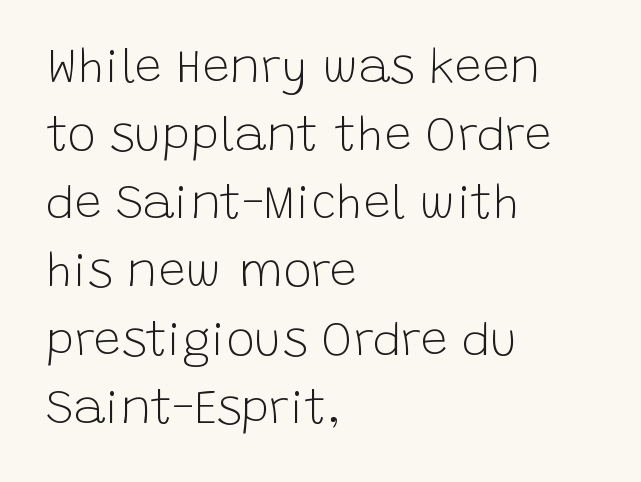
The lettering stays uniformly vertical, giving the passage a roman look. The passage shown is not bold in any degree. Is the block centered? No — it sits flush against the left margin. The passage shown is typed in a proportional face where columns would drift. Serifs: no, the terminals of the letterforms are clean.
